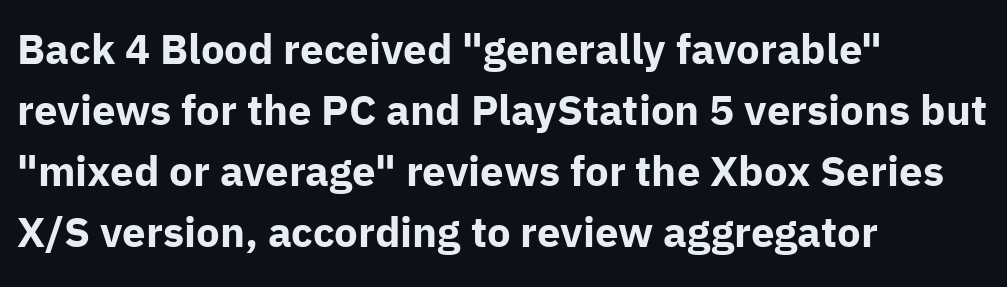
Q: Is the text bold? A: Yes.
Q: Is the text italic (slanted)? A: No, it is upright.
Q: Is the typeface a serif or a sans-serif typeface? A: Sans-serif.
Q: Is the text underlined? A: No.
Q: How is the paragraph aligned? A: Left-aligned.
Q: Is the spacing between letters normal or unusually wide? A: Normal.
Q: Is the spacing between lines tight, normal or loose? A: Normal.
Q: Width (condensed, normal, or wide)? A: Normal.
Q: Stroke contrast? A: Low.
Q: x-height? A: Medium.
Q: Monospaced? A: No.
